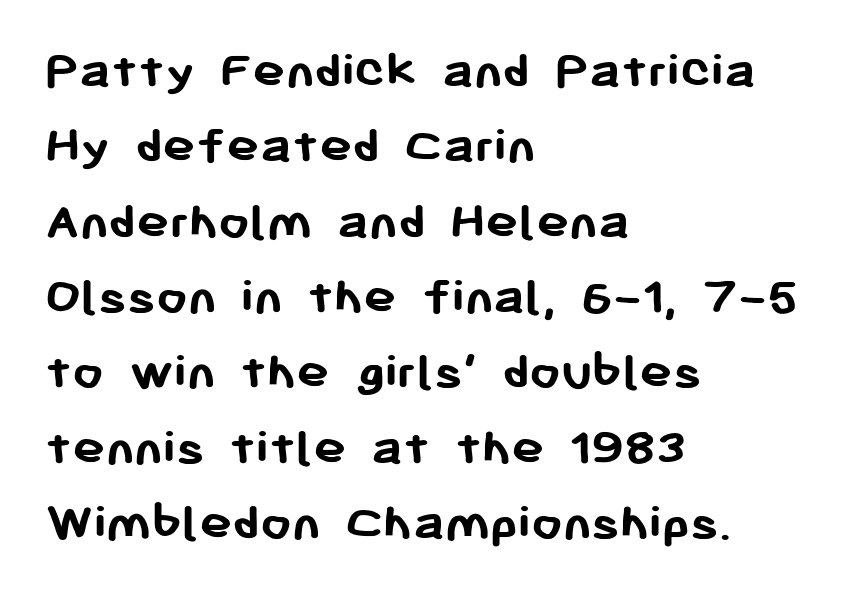
Every stem runs plumb, perpendicular to the baseline. The horizontal fit of the characters is conventional and even. The compositor pushed each line to the left boundary. Heavy, bold letterforms. Note: no serifs on the glyphs.
